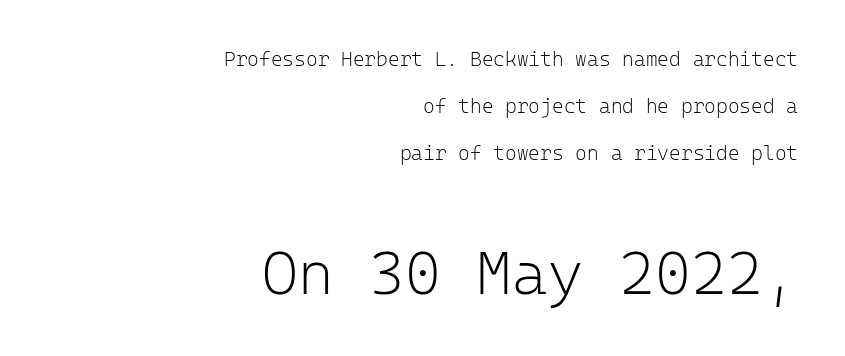
Q: Is the text bold? A: No.
Q: Is the text italic (slanted)? A: No, it is upright.
Q: Is the typeface a serif or a sans-serif typeface? A: Sans-serif.
Q: Is the text underlined? A: No.
Q: How is the paragraph aligned? A: Right-aligned.
Q: Is the spacing between letters normal or unusually wide? A: Normal.
Q: Is the spacing between lines tight, normal or loose? A: Loose.
Q: Which block of text is set in a larger size, the first (top) or the second (bottom)? A: The second (bottom) one.
Q: Width (condensed, normal, or wide)? A: Normal.
Q: Stroke contrast? A: Low.
Q: x-height? A: Medium.
Q: Monospaced? A: Yes.
